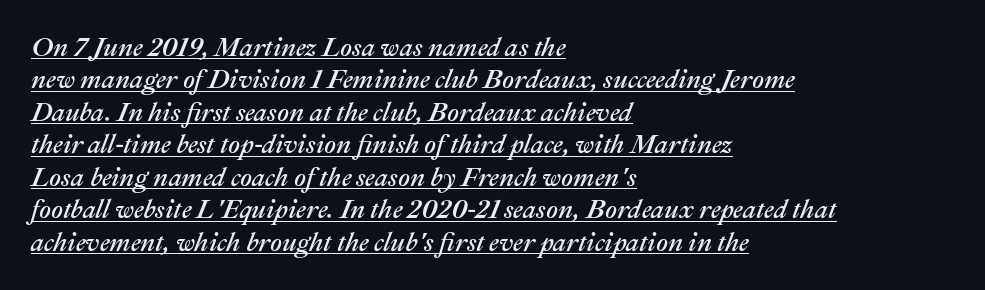
{"italic": "yes", "lean": "right", "slant_degrees": 22, "underline": "yes", "align": "left", "line_spacing": "normal", "line_spacing_ratio": 1.25, "letter_spacing": "normal", "letter_spacing_em": 0.0, "glyph_px": 26}
